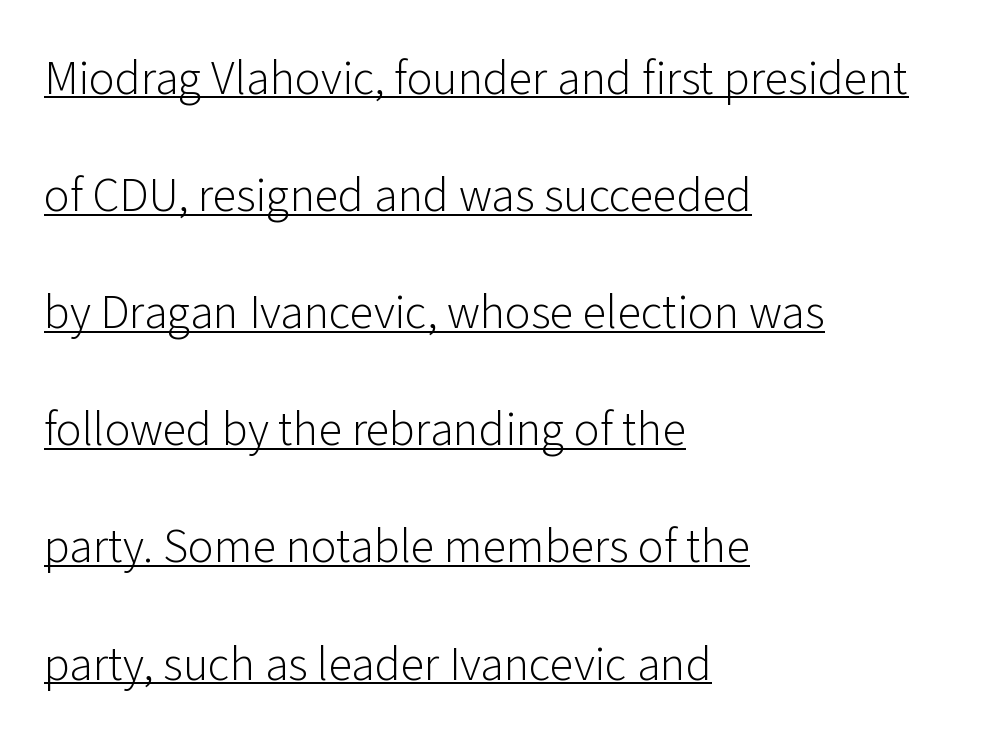
{"serif": "no", "italic": "no", "bold": "no", "weight": "light", "width": "normal", "stroke_contrast": "low", "x_height": "medium", "monospaced": "no", "underline": "yes", "align": "left", "line_spacing": "loose", "line_spacing_ratio": 2.44, "letter_spacing": "normal", "letter_spacing_em": 0.0, "glyph_px": 48}
